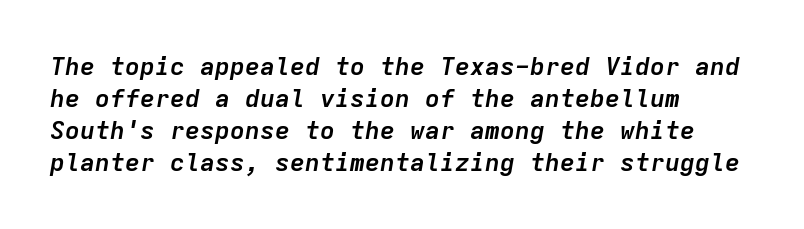
In CSS terms this would be text-align: left. A clean baseline with only descenders dipping below it. The axis of the letterforms is tilted away from vertical. The typesetting leans heavy: a genuine bold.
